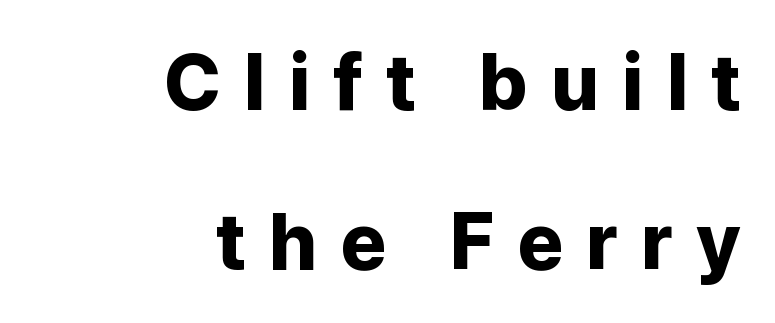
Q: Is the text bold? A: Yes.
Q: Is the text italic (slanted)? A: No, it is upright.
Q: Is the typeface a serif or a sans-serif typeface? A: Sans-serif.
Q: Is the text underlined? A: No.
Q: How is the paragraph aligned? A: Right-aligned.
Q: Is the spacing between letters normal or unusually wide? A: Unusually wide.
Q: Is the spacing between lines tight, normal or loose? A: Loose.
Q: Width (condensed, normal, or wide)? A: Normal.
Q: Stroke contrast? A: Low.
Q: x-height? A: Medium.
Q: Monospaced? A: No.
